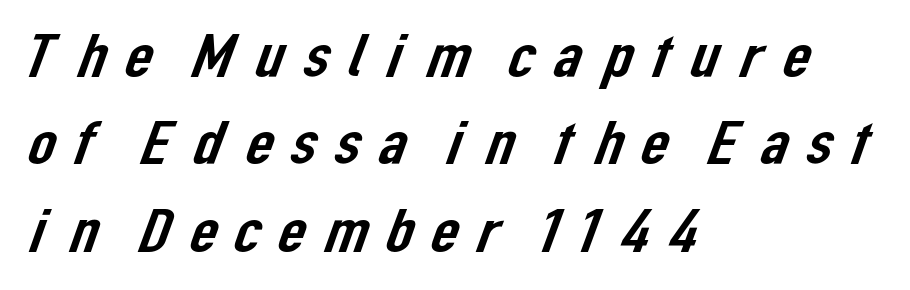
Notice how descenders clear the ascenders below comfortably — that's standard leading. The type family on display is of the sans-serif kind. Horizontally, the lines are justified to the leading edge only. Varying glyph widths throughout — classic text-font behaviour. The foot of each line stays bare and open.
